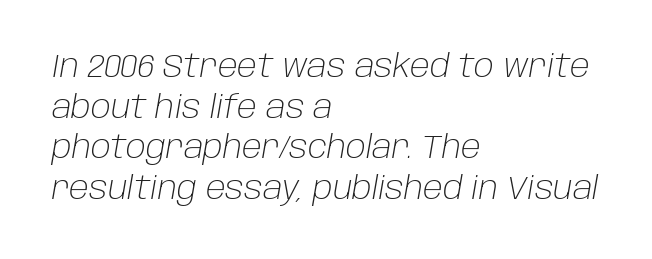
Q: Is the text bold? A: No.
Q: Is the text italic (slanted)? A: Yes, it leans right by about 10 degrees.
Q: Is the text underlined? A: No.
Q: How is the paragraph aligned? A: Left-aligned.
Q: Is the spacing between letters normal or unusually wide? A: Normal.
Q: Is the spacing between lines tight, normal or loose? A: Normal.
Q: Width (condensed, normal, or wide)? A: Normal.
Q: Stroke contrast? A: Low.
Q: x-height? A: Large.
Q: Monospaced? A: No.
